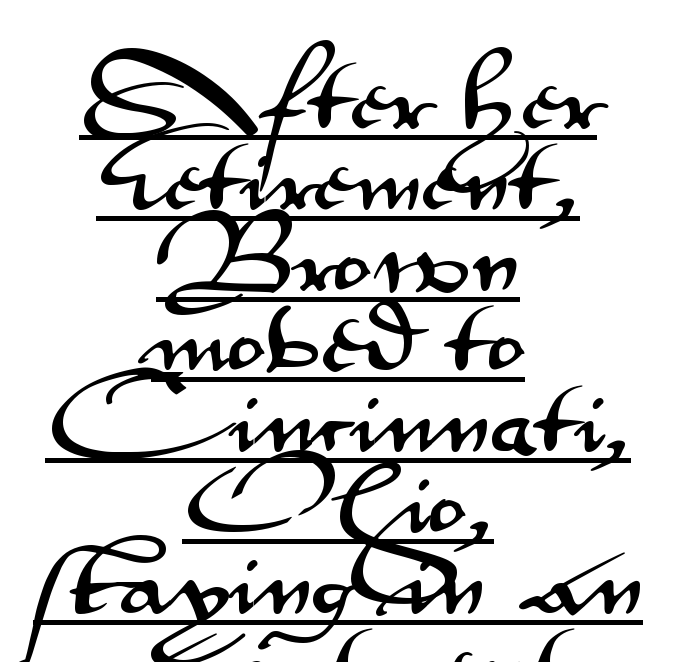
The vertical gap from one line to the next is small. Is this a fixed-width face? No — the glyphs have proportional, varying widths. Underlining? Definitely there.
